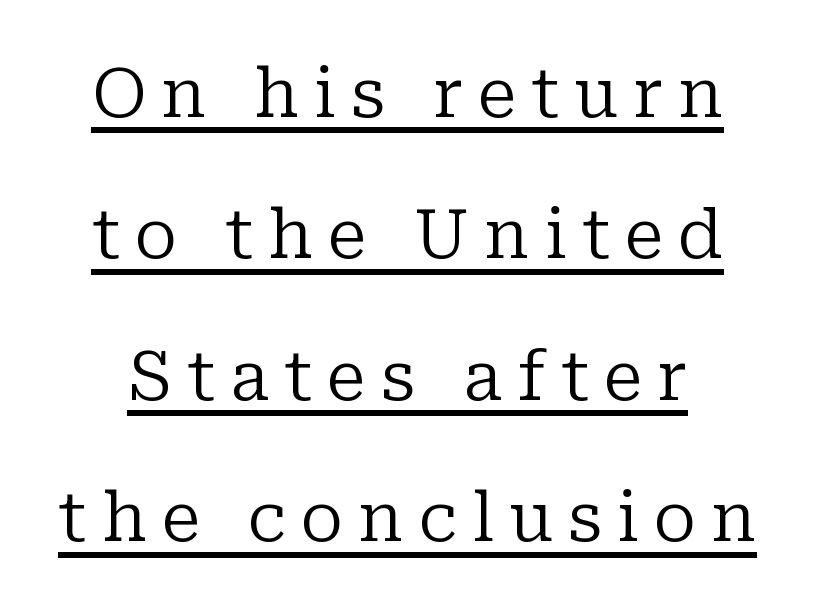
The image shows 68 px regular-weight serif type, upright; set loose line spacing (2.08x), unusually wide letter spacing (+0.22 em), underlined; low stroke contrast and a medium x-height.
